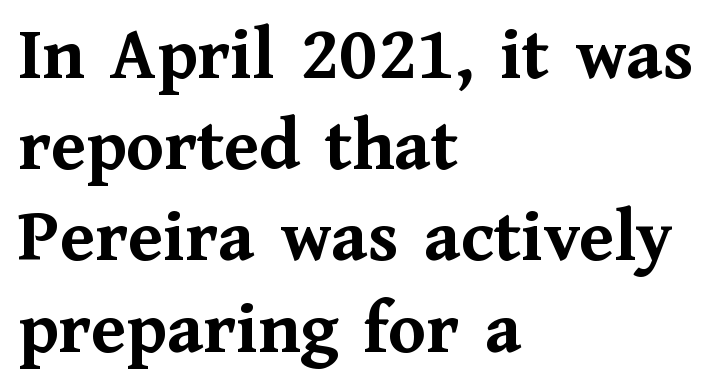
Underline: absent. All the whitespace from short lines collects on the right. Look at the bottom of the vertical strokes: they flare into serifs here. Here the glyphs are tracked normally, forming tight word shapes. Notice how thick the strokes are: this is what a full bold looks like.
